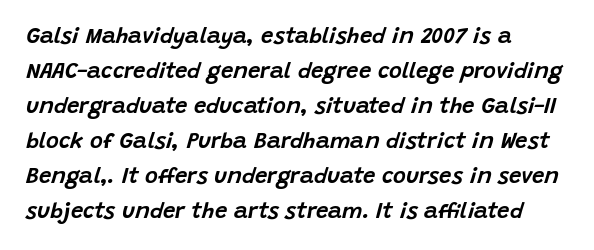
The paragraph shown leans on its left margin. Notice how descenders clear the ascenders below comfortably — that's standard leading. Does the lettering tilt? It does — this is italic. Characters follow at the spacing the type designer built in.
